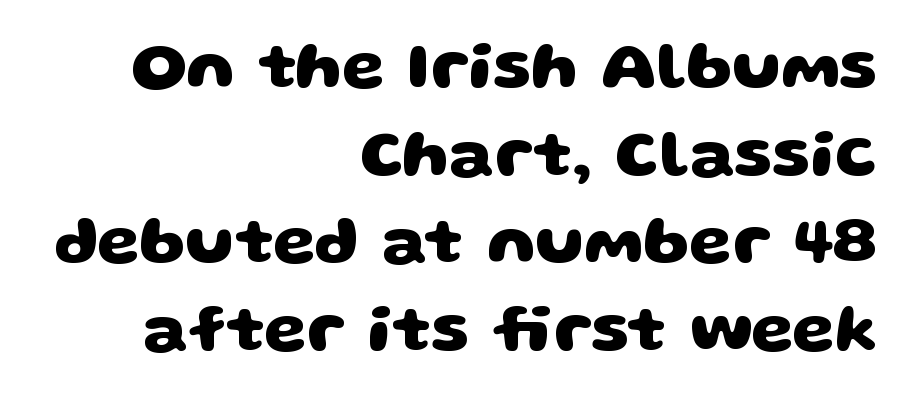
The space directly below the letters is spotless. The passage shown stacks its lines at a standard gap. Looks like regular typesetting: each glyph gets only the width it needs. I'd describe the lettering as bold — thick and assertive. Glyph-to-glyph distance matches everyday printed text. The passage is arranged like a letterhead date or caption credit — flush right.
